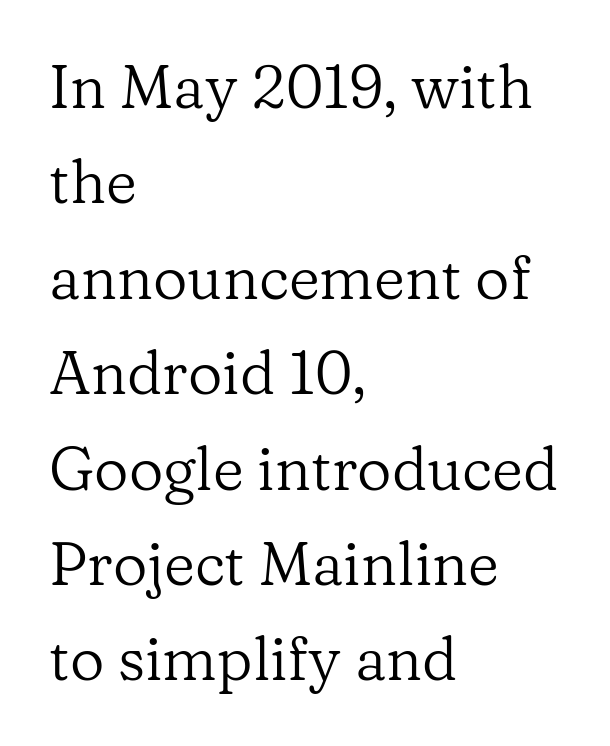
Q: Is the text bold? A: No.
Q: Is the text italic (slanted)? A: No, it is upright.
Q: Is the typeface a serif or a sans-serif typeface? A: Serif.
Q: Is the text underlined? A: No.
Q: How is the paragraph aligned? A: Left-aligned.
Q: Is the spacing between letters normal or unusually wide? A: Normal.
Q: Is the spacing between lines tight, normal or loose? A: Normal.
Q: Width (condensed, normal, or wide)? A: Normal.
Q: Stroke contrast? A: Low.
Q: x-height? A: Medium.
Q: Monospaced? A: No.
